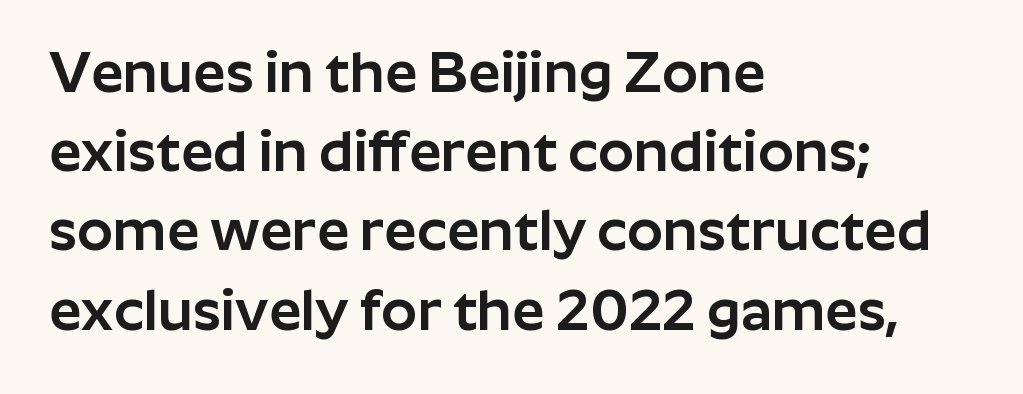
The lines in this sample share a left origin and differ only in where they stop. The designer left line spacing at the default. Decoration check: the copy has no underline. The typography opts for an upright posture over an oblique one.
